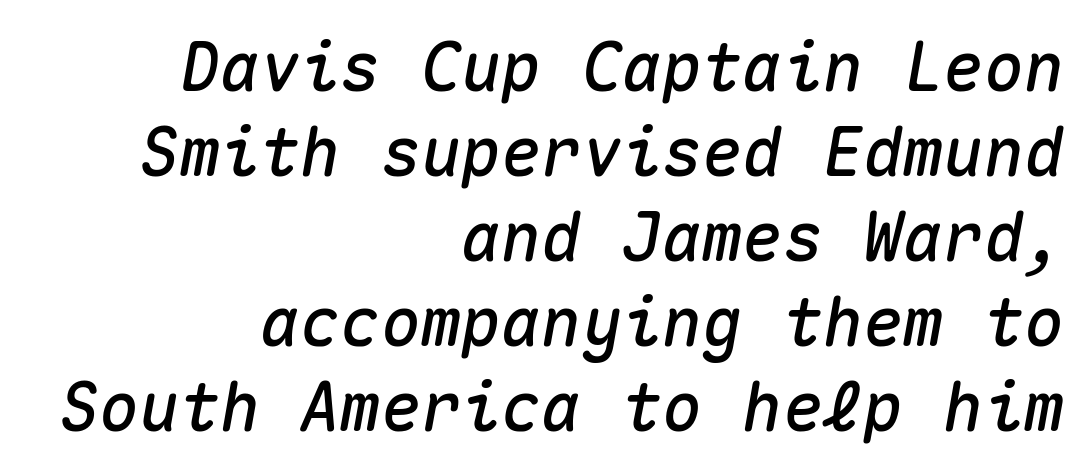
If you drew a ruler down the right edge, every line would touch it. In terms of letterspacing, this is plain default setting. When letters slant like this, we call the style italic. Unmarked baselines from the first word to the last. The vertical gap from one line to the next is medium.
